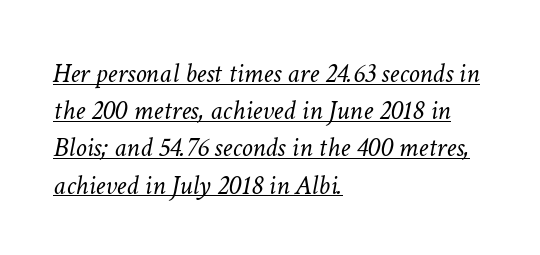
No chunkiness to these letters — they're not bold. The passage shown has conventional tracking throughout. The letters are slanted; this is an italic face. Casual observation: everything's shoved over to the left.
